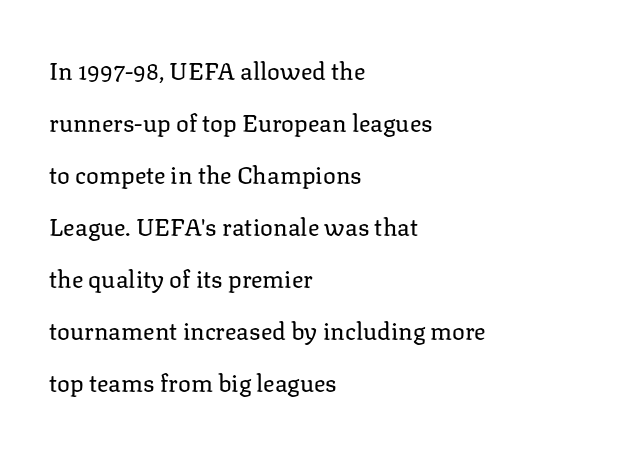
The image shows 24 px text type, upright; set left-aligned, loose line spacing (2.17x), normal letter spacing, not underlined.
